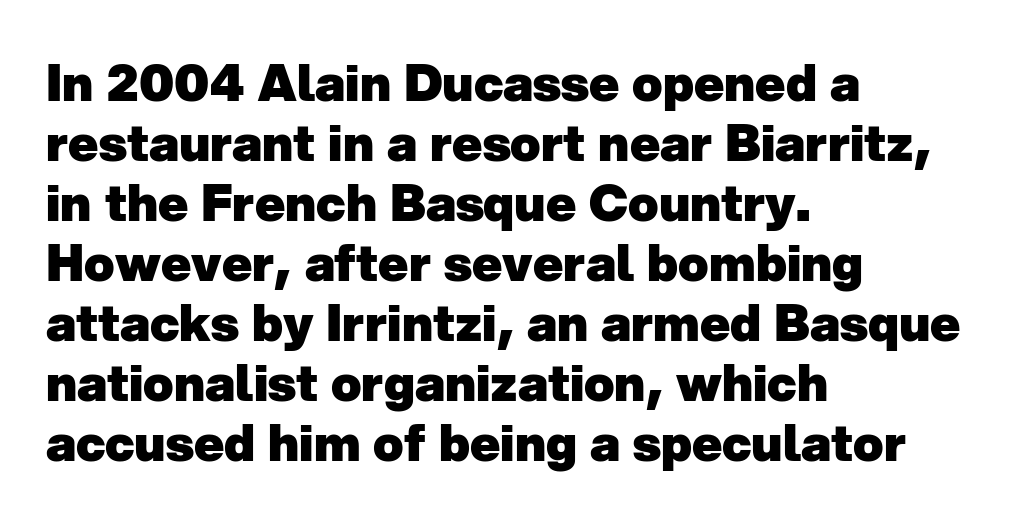
Q: Is the text bold? A: Yes.
Q: Is the typeface a serif or a sans-serif typeface? A: Sans-serif.
Q: Is the text underlined? A: No.
Q: How is the paragraph aligned? A: Left-aligned.
Q: Is the spacing between letters normal or unusually wide? A: Normal.
Q: Width (condensed, normal, or wide)? A: Normal.
Q: Stroke contrast? A: Low.
Q: x-height? A: Medium.
Q: Monospaced? A: No.
